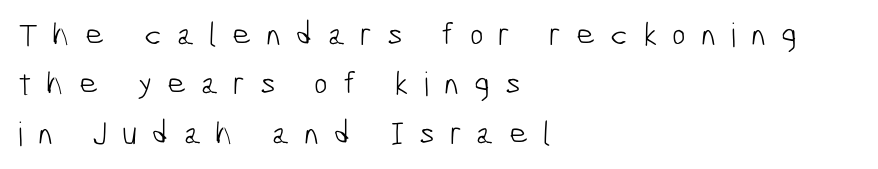
The image shows 33 px light, condensed sans-serif type; set left-aligned, normal line spacing (1.5x), unusually wide letter spacing (+0.45 em), not underlined; low stroke contrast and a medium x-height.
